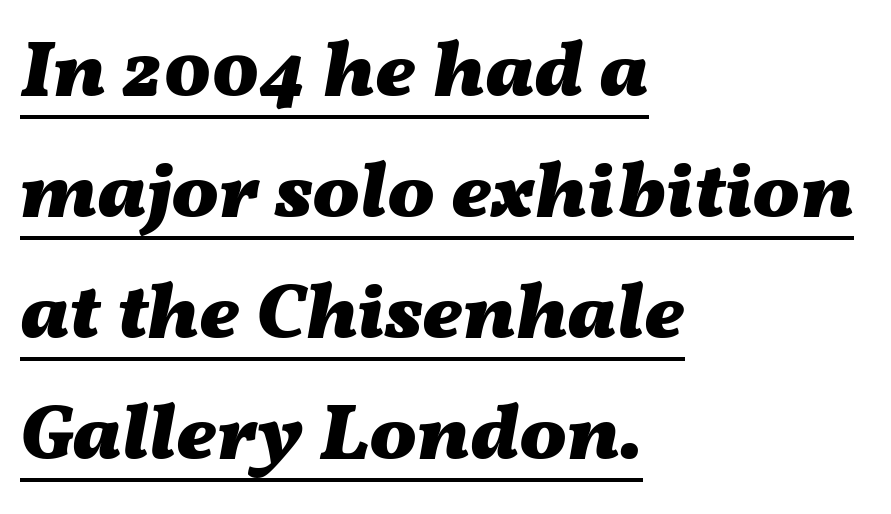
Q: Is the text bold? A: Yes.
Q: Is the text italic (slanted)? A: Yes, it leans right by about 11 degrees.
Q: Is the text underlined? A: Yes.
Q: How is the paragraph aligned? A: Left-aligned.
Q: Is the spacing between letters normal or unusually wide? A: Normal.
Q: Is the spacing between lines tight, normal or loose? A: Normal.
Q: Width (condensed, normal, or wide)? A: Wide.
Q: Stroke contrast? A: Medium.
Q: x-height? A: Medium.
Q: Monospaced? A: No.
